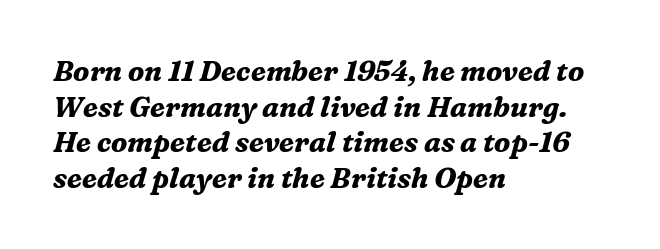
Spacing verdict: proportional, widths tailored to each character. These lines were composed using italics. A dark, heavy texture on the line: the type is bold. The space between consecutive lines is moderate. All the whitespace from short lines collects on the right.
